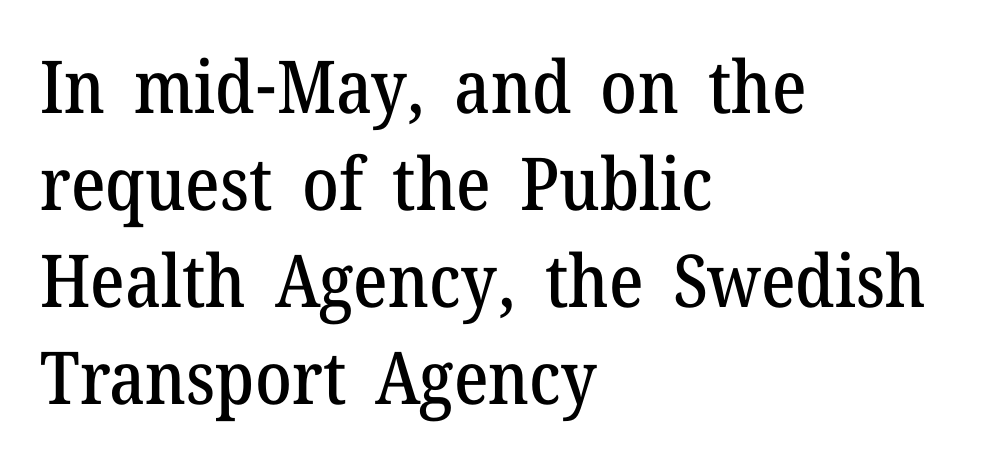
Q: Is the text italic (slanted)? A: No, it is upright.
Q: Is the typeface a serif or a sans-serif typeface? A: Serif.
Q: Is the text underlined? A: No.
Q: How is the paragraph aligned? A: Left-aligned.
Q: Is the spacing between letters normal or unusually wide? A: Normal.
Q: Is the spacing between lines tight, normal or loose? A: Normal.
Q: Width (condensed, normal, or wide)? A: Normal.
Q: Stroke contrast? A: Medium.
Q: x-height? A: Medium.
Q: Monospaced? A: No.
